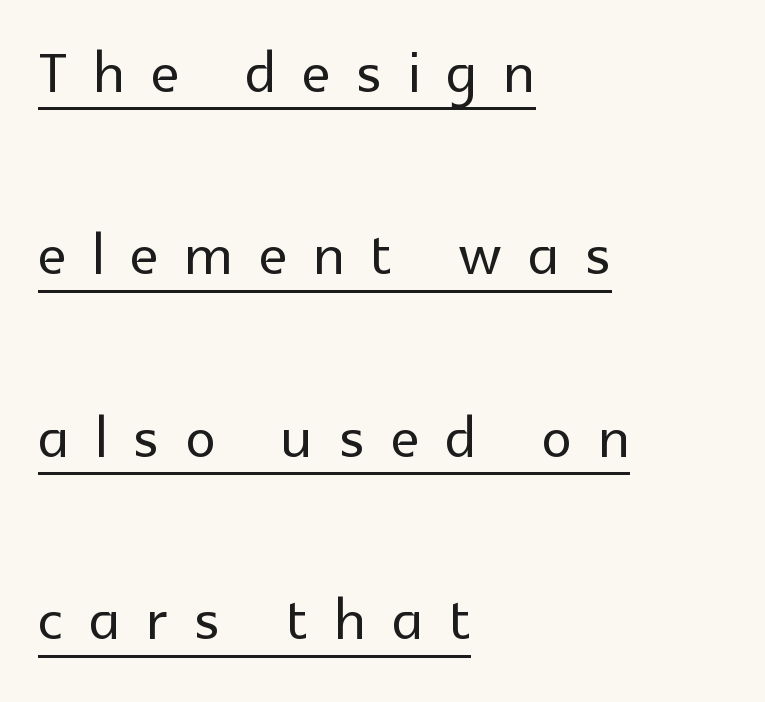
{"serif": "no", "italic": "no", "width": "normal", "x_height": "medium", "monospaced": "no", "underline": "yes", "align": "left", "line_spacing": "loose", "line_spacing_ratio": 2.37, "letter_spacing": "wide", "letter_spacing_em": 0.34, "glyph_px": 77}
